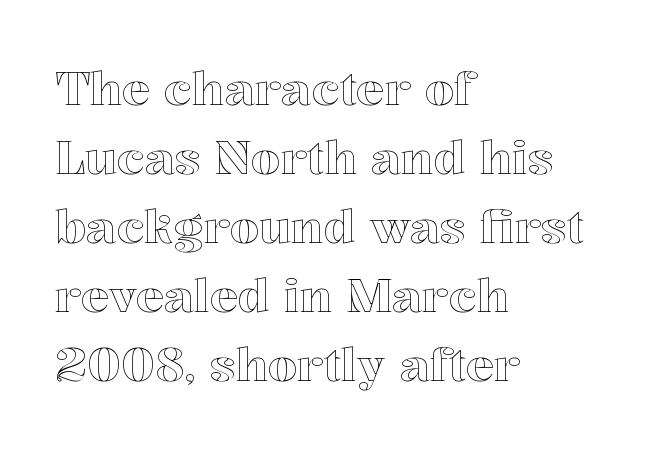
Successive baselines arrive at the customary interval. Style check: upright. The setting favours the left margin, as ordinary paragraphs usually do. This rendering features lettering with no underline. Nothing unusual about the tracking: characters are spaced as the font intends.
